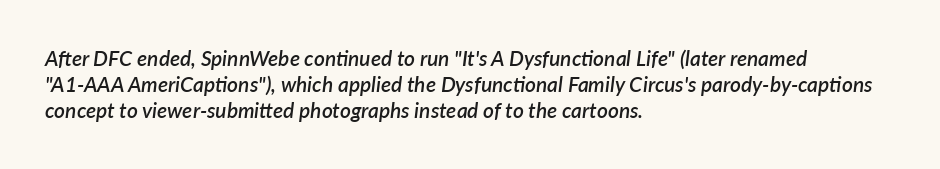
Italic: yes, the glyphs are oblique. Letter spacing: default. These lines are set flush left with a ragged right edge. The passage shown stacks its lines at a standard gap.
